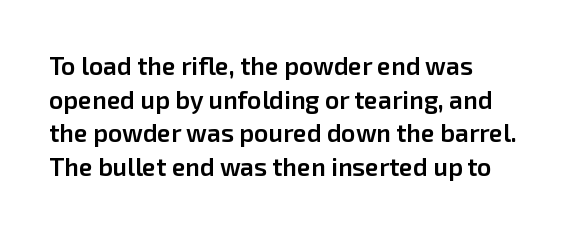
Posture: straight, roman, zero tilt. Moderately thickened strokes mark this as semibold type. Compared with typical body copy, the letter spacing here is the same. Just letters on the line, the space beneath them empty. Leading matches the norm, producing a regular column.
